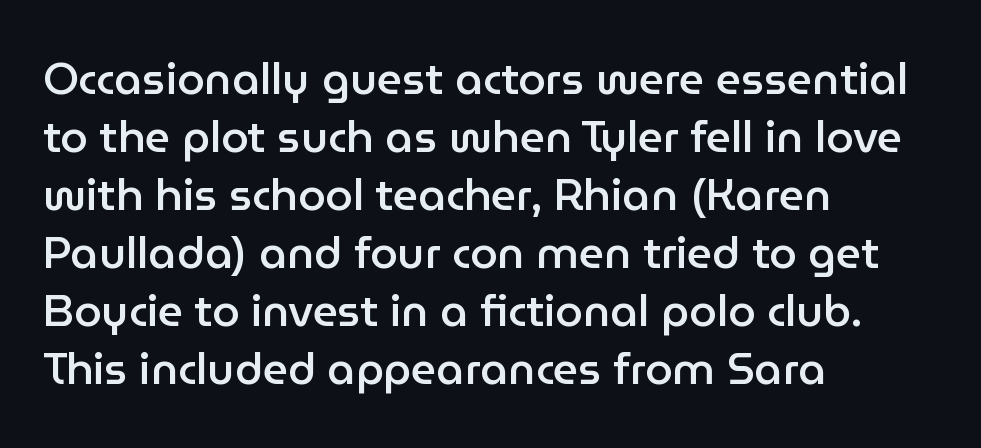
The image shows 44 px semibold sans-serif type, upright; set left-aligned, normal line spacing (1.32x), normal letter spacing, not underlined; low stroke contrast and a medium x-height.
